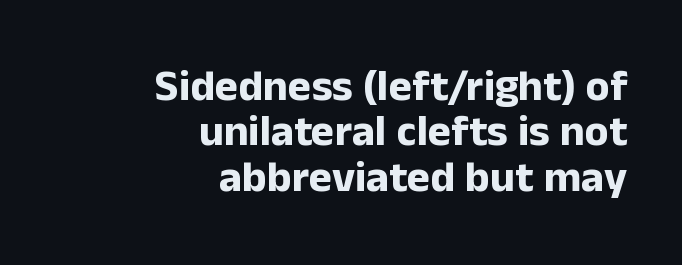
The image shows 44 px bold sans-serif type, upright; set right-aligned, tight line spacing (1.03x), normal letter spacing, not underlined; low stroke contrast and a medium x-height.
